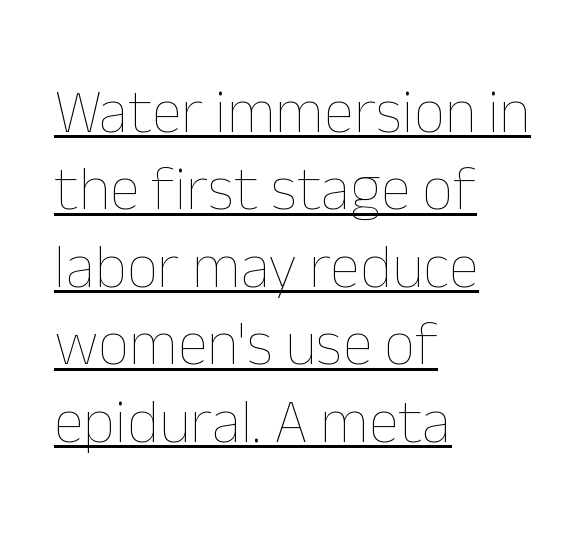
The image shows 62 px thin type, upright; set left-aligned, normal line spacing (1.25x), normal letter spacing, underlined; low stroke contrast and a medium x-height.
